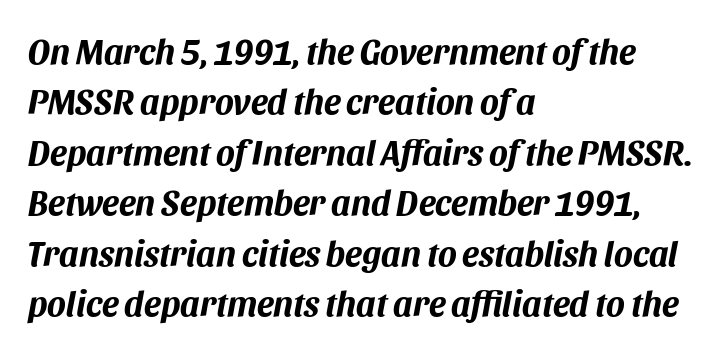
Q: Is the text bold? A: Yes.
Q: Is the text italic (slanted)? A: Yes, it leans right by about 11 degrees.
Q: Is the text underlined? A: No.
Q: How is the paragraph aligned? A: Left-aligned.
Q: Is the spacing between letters normal or unusually wide? A: Normal.
Q: Is the spacing between lines tight, normal or loose? A: Normal.
Q: Width (condensed, normal, or wide)? A: Normal.
Q: Stroke contrast? A: Medium.
Q: x-height? A: Large.
Q: Monospaced? A: No.
